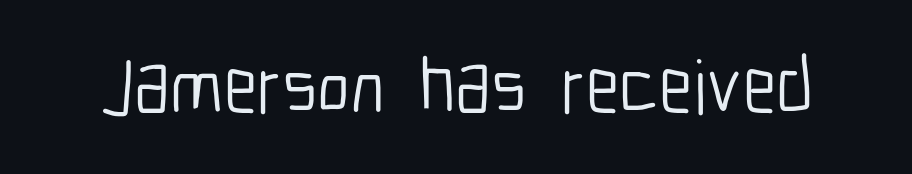
The image shows 77 px light, condensed sans-serif type, upright; set normal letter spacing, not underlined; low stroke contrast and a medium x-height.
